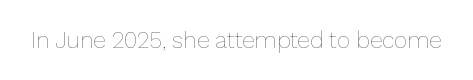
The type is set solid horizontally, with unmodified tracking. Words float on clear page, feet unadorned. A quiet, ordinary-to-light weight characterises the typeface. The type sits square on the baseline with zero lean.
